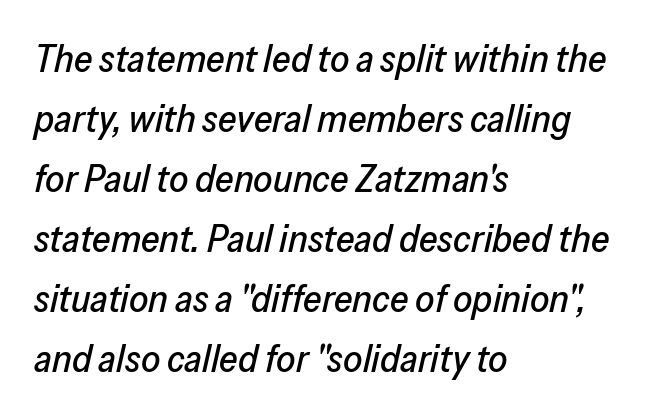
The image shows 38 px text type, italic (leaning right); set left-aligned, normal line spacing (1.58x), normal letter spacing, not underlined; low stroke contrast and a medium x-height.
